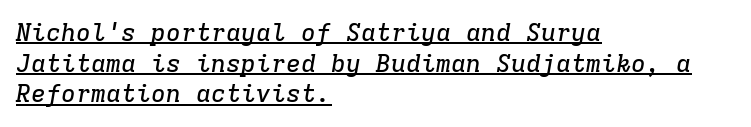
{"italic": "yes", "lean": "right", "slant_degrees": 9, "underline": "yes", "align": "left", "line_spacing_ratio": 1.23, "letter_spacing": "normal", "letter_spacing_em": 0.0, "glyph_px": 25}
